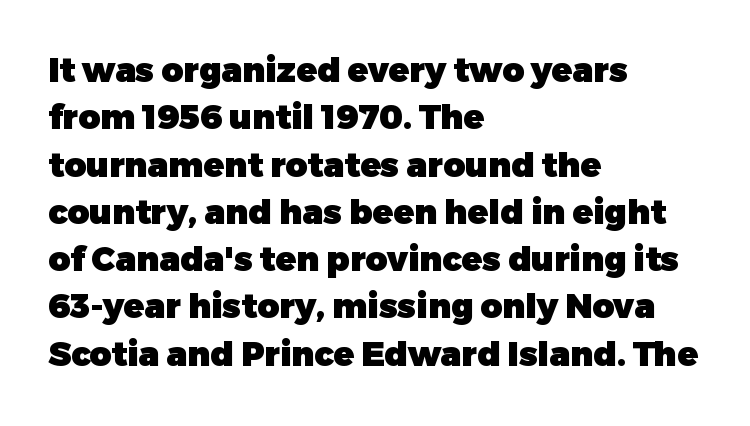
{"serif": "no", "italic": "no", "bold": "yes", "weight": "heavy", "width": "normal", "stroke_contrast": "low", "x_height": "medium", "monospaced": "no", "underline": "no", "align": "left", "line_spacing": "normal", "line_spacing_ratio": 1.39, "letter_spacing": "normal", "letter_spacing_em": 0.0, "glyph_px": 34}
